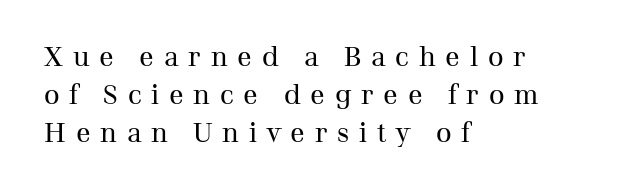
Q: Is the text bold? A: No.
Q: Is the text italic (slanted)? A: No, it is upright.
Q: Is the text underlined? A: No.
Q: How is the paragraph aligned? A: Left-aligned.
Q: Is the spacing between letters normal or unusually wide? A: Unusually wide.
Q: Is the spacing between lines tight, normal or loose? A: Normal.
